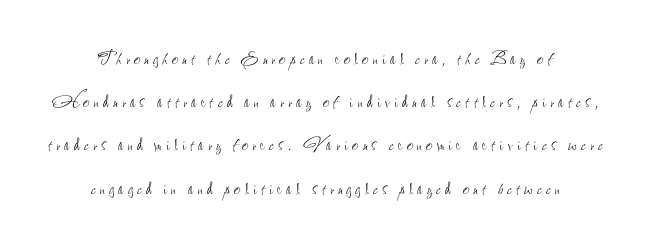
The image shows 23 px text type; set centered, line spacing 1.88x, not underlined.
